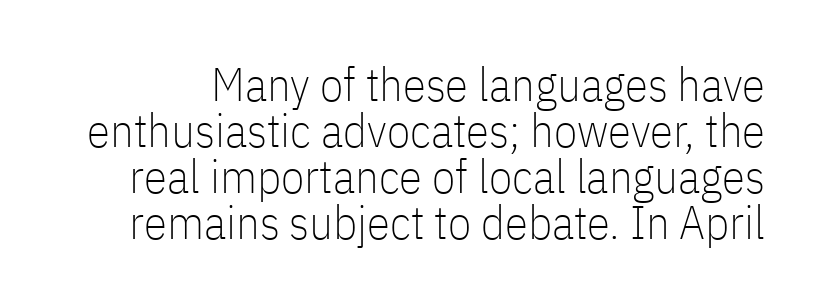
{"serif": "no", "italic": "no", "bold": "no", "weight": "thin", "width": "condensed", "stroke_contrast": "low", "x_height": "medium", "monospaced": "no", "underline": "no", "line_spacing": "tight", "line_spacing_ratio": 0.98, "letter_spacing": "normal", "letter_spacing_em": 0.0, "glyph_px": 47}
